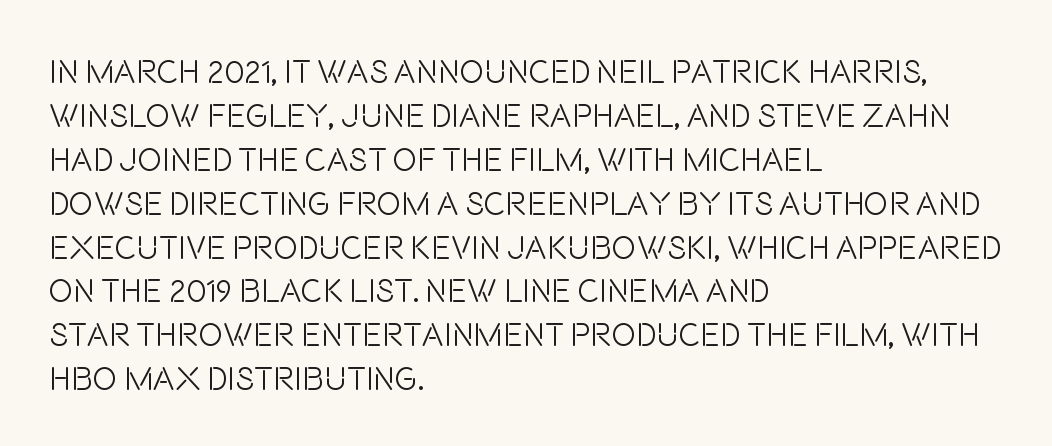
Q: Is the text bold? A: No.
Q: Is the text italic (slanted)? A: No, it is upright.
Q: Is the typeface a serif or a sans-serif typeface? A: Sans-serif.
Q: Is the text underlined? A: No.
Q: How is the paragraph aligned? A: Left-aligned.
Q: Is the spacing between letters normal or unusually wide? A: Normal.
Q: Is the spacing between lines tight, normal or loose? A: Normal.
Q: Width (condensed, normal, or wide)? A: Condensed.
Q: Stroke contrast? A: Low.
Q: x-height? A: Large.
Q: Monospaced? A: No.
